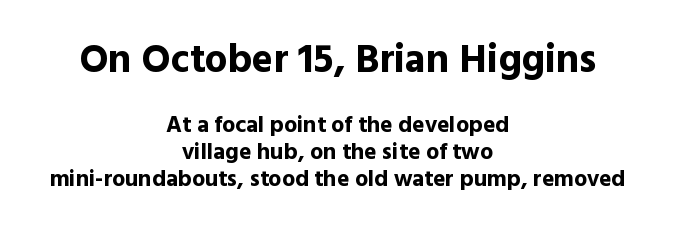
Default kerning and tracking; the words read as compact shapes. Size contrast runs from large at the top to small at the bottom. This is the regular roman posture of the typeface. This is heavy type, rendered in bold.
